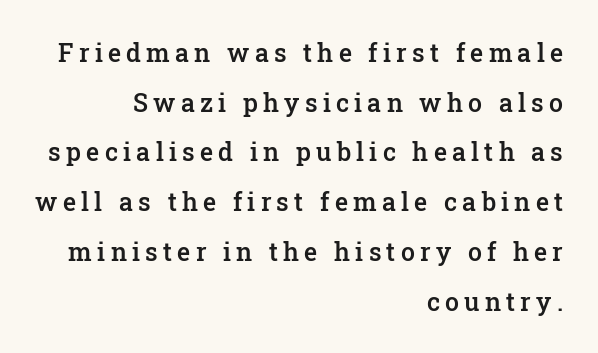
Q: Is the text bold? A: Semi-bold.
Q: Is the text italic (slanted)? A: No, it is upright.
Q: Is the text underlined? A: No.
Q: How is the paragraph aligned? A: Right-aligned.
Q: Is the spacing between letters normal or unusually wide? A: Unusually wide.
Q: Is the spacing between lines tight, normal or loose? A: Loose.
